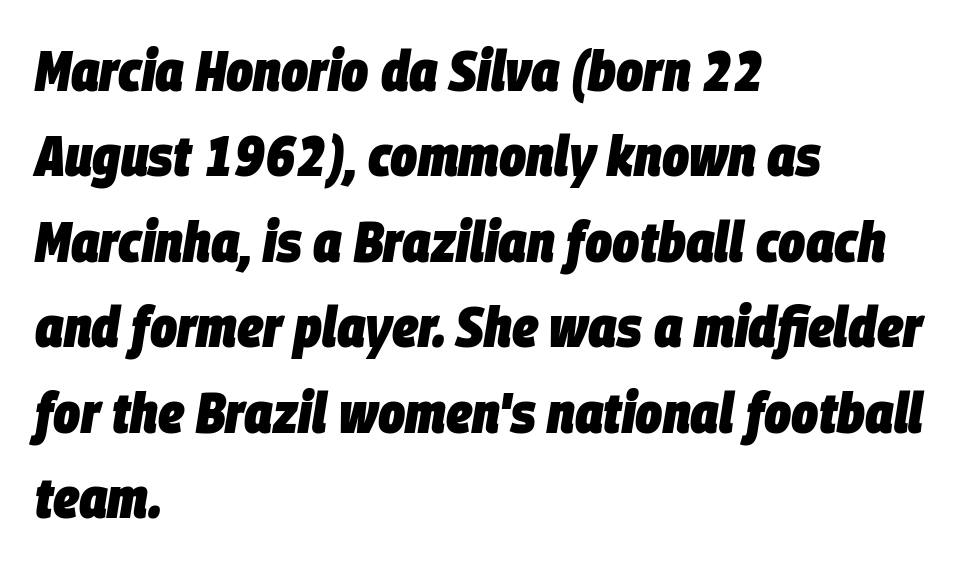
{"italic": "yes", "lean": "right", "slant_degrees": 9, "bold": "yes", "weight": "heavy", "width": "condensed", "stroke_contrast": "low", "x_height": "large", "monospaced": "no", "underline": "no", "align": "left", "line_spacing": "normal", "line_spacing_ratio": 1.5, "letter_spacing": "normal", "letter_spacing_em": 0.0, "glyph_px": 57}
